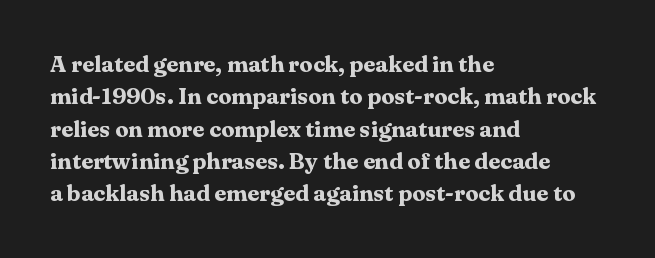
The image shows 22 px bold type, upright; set left-aligned, normal line spacing (1.47x), normal letter spacing, not underlined.
